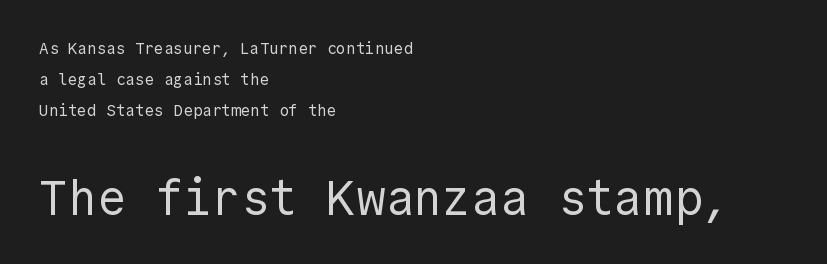
{"serif": "no", "italic": "no", "bold": "no", "weight": "regular", "width": "normal", "x_height": "medium", "underline": "no", "align": "left", "line_spacing": "loose", "line_spacing_ratio": 1.95, "letter_spacing": "normal", "letter_spacing_em": 0.0, "larger_block": "second", "size_ratio": 3.0, "glyph_px": 48}
